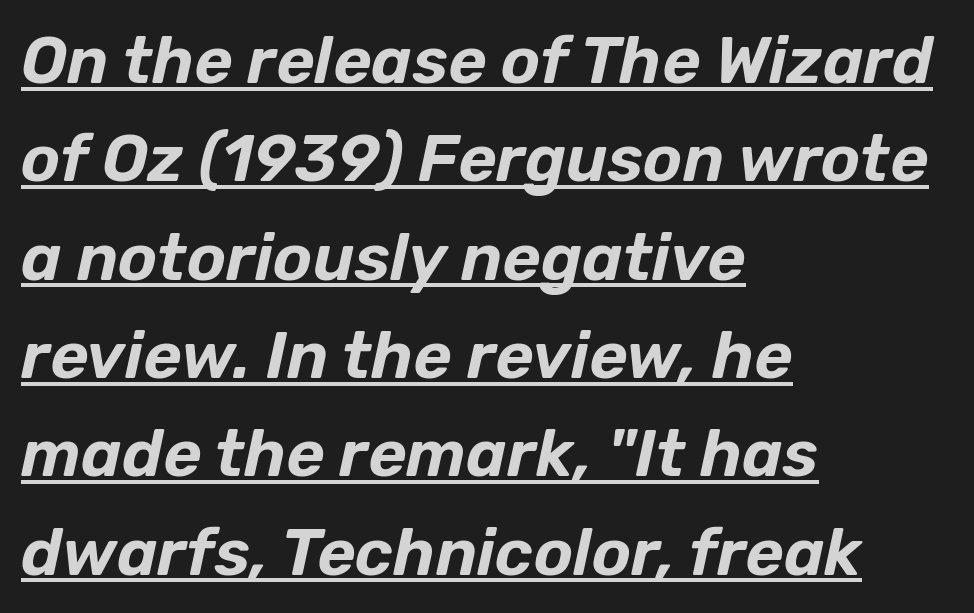
{"italic": "yes", "lean": "right", "slant_degrees": 12, "width": "normal", "stroke_contrast": "low", "x_height": "medium", "monospaced": "no", "underline": "yes", "align": "left", "line_spacing": "normal", "line_spacing_ratio": 1.49, "letter_spacing": "normal", "letter_spacing_em": 0.0, "glyph_px": 66}
